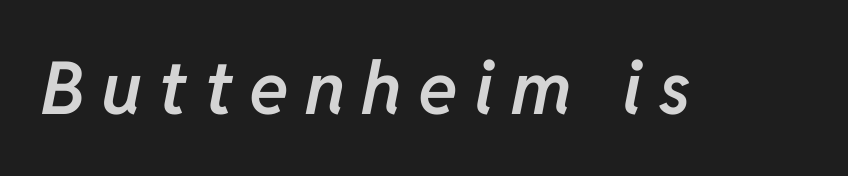
Q: Is the text bold? A: Semi-bold.
Q: Is the text italic (slanted)? A: Yes, it leans right by about 11 degrees.
Q: Is the text underlined? A: No.
Q: Is the spacing between letters normal or unusually wide? A: Unusually wide.
Q: Width (condensed, normal, or wide)? A: Normal.
Q: Stroke contrast? A: Low.
Q: x-height? A: Medium.
Q: Monospaced? A: No.
